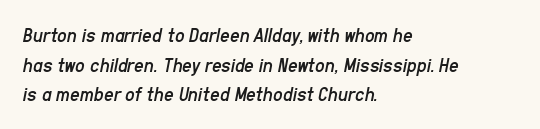
Q: Is the text bold? A: No.
Q: Is the text italic (slanted)? A: Yes, it leans right by about 11 degrees.
Q: Is the text underlined? A: No.
Q: How is the paragraph aligned? A: Left-aligned.
Q: Is the spacing between letters normal or unusually wide? A: Normal.
Q: Is the spacing between lines tight, normal or loose? A: Normal.
